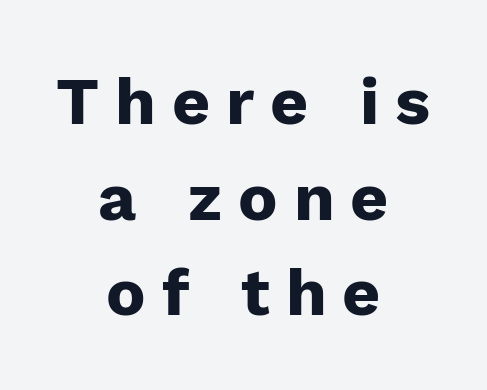
The image shows 66 px heavy sans-serif type, upright; set centered, normal line spacing (1.45x), unusually wide letter spacing (+0.24 em), not underlined; low stroke contrast and a medium x-height.
